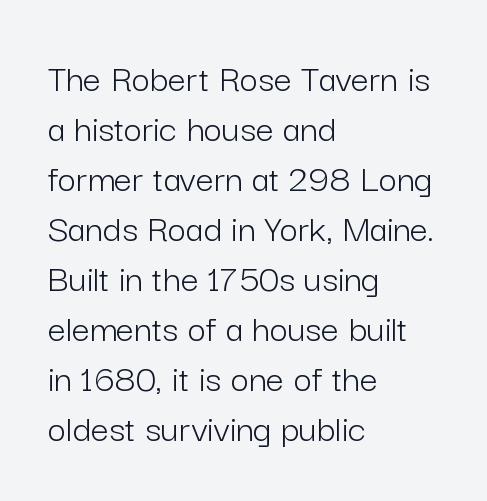
No letter is thick-stroked: the sample isn't bold. A clean baseline with only descenders dipping below it. A normal amount of white space separates one row of letters from the next. Leftover space on each line is placed entirely after the last word. There is no visible air inserted between adjacent glyphs. Ordinary non-slanted type is in use.
